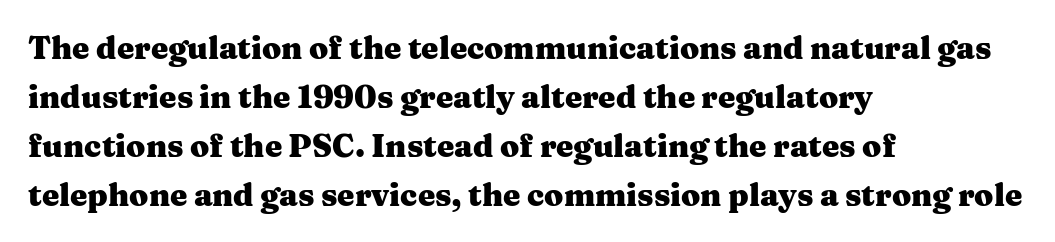
{"serif": "yes", "italic": "no", "bold": "yes", "weight": "heavy", "width": "wide", "stroke_contrast": "medium", "x_height": "medium", "monospaced": "no", "underline": "no", "align": "left", "line_spacing": "normal", "line_spacing_ratio": 1.58, "letter_spacing": "normal", "letter_spacing_em": 0.0, "glyph_px": 31}
